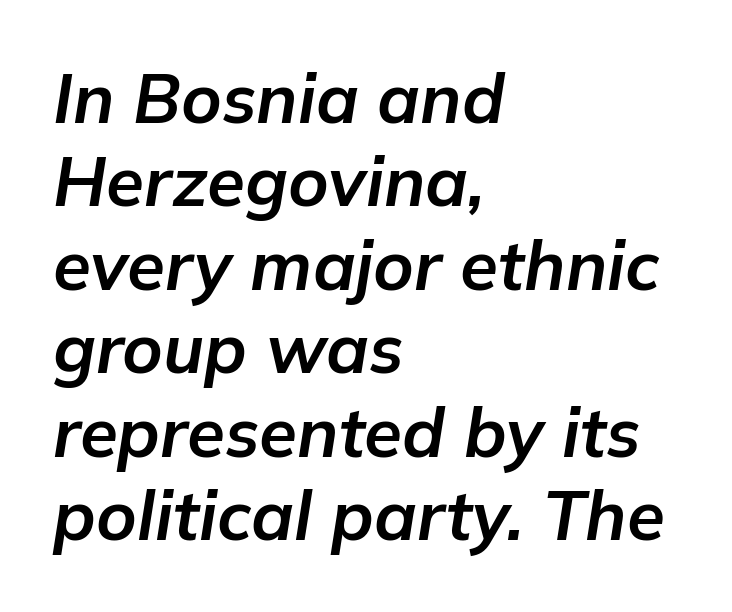
{"italic": "yes", "lean": "right", "slant_degrees": 9, "bold": "yes", "weight": "bold", "width": "normal", "stroke_contrast": "low", "x_height": "medium", "monospaced": "no", "underline": "no", "align": "left", "line_spacing_ratio": 1.21, "letter_spacing": "normal", "letter_spacing_em": 0.0, "glyph_px": 69}
